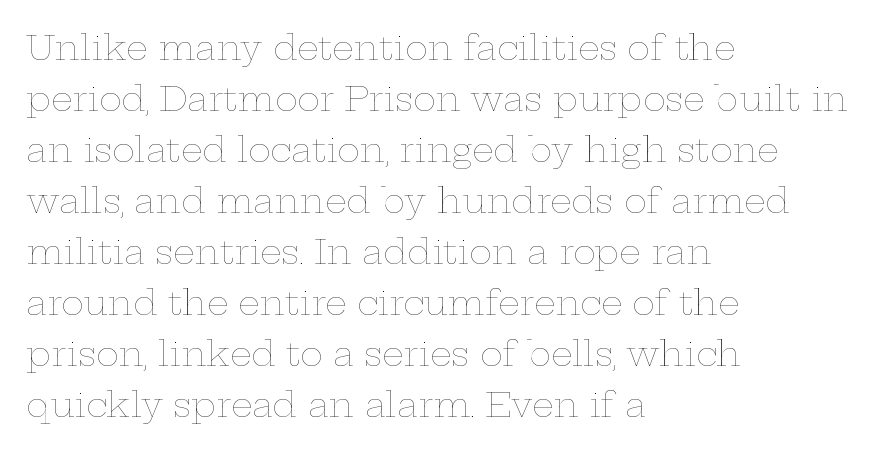
Q: Is the text bold? A: No.
Q: Is the text italic (slanted)? A: No, it is upright.
Q: Is the text underlined? A: No.
Q: How is the paragraph aligned? A: Left-aligned.
Q: Is the spacing between letters normal or unusually wide? A: Normal.
Q: Is the spacing between lines tight, normal or loose? A: Normal.
Q: Width (condensed, normal, or wide)? A: Wide.
Q: Stroke contrast? A: Low.
Q: x-height? A: Medium.
Q: Monospaced? A: No.
